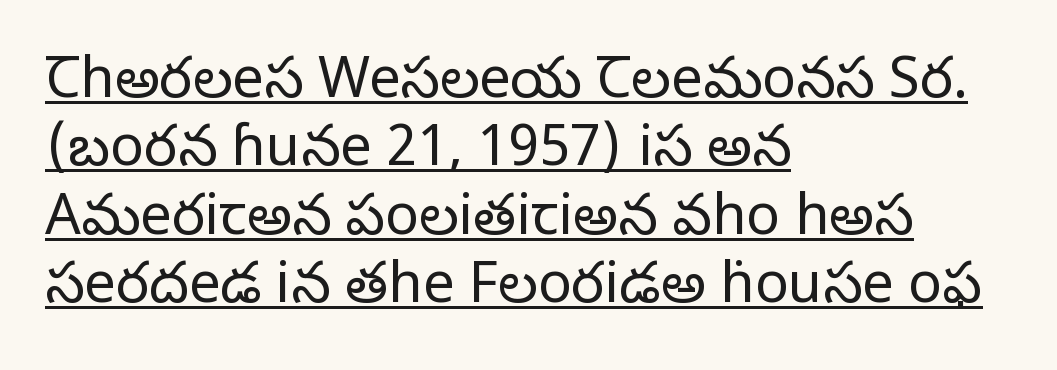
Q: Is the text bold? A: No.
Q: Is the text italic (slanted)? A: No, it is upright.
Q: Is the typeface a serif or a sans-serif typeface? A: Serif.
Q: Is the text underlined? A: Yes.
Q: How is the paragraph aligned? A: Left-aligned.
Q: Is the spacing between letters normal or unusually wide? A: Normal.
Q: Width (condensed, normal, or wide)? A: Normal.
Q: Stroke contrast? A: Low.
Q: x-height? A: Large.
Q: Monospaced? A: No.
